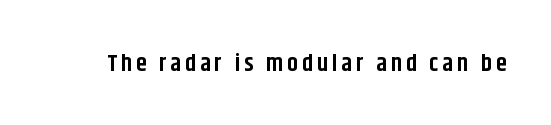
The image shows 24 px bold type, upright; set not underlined.
